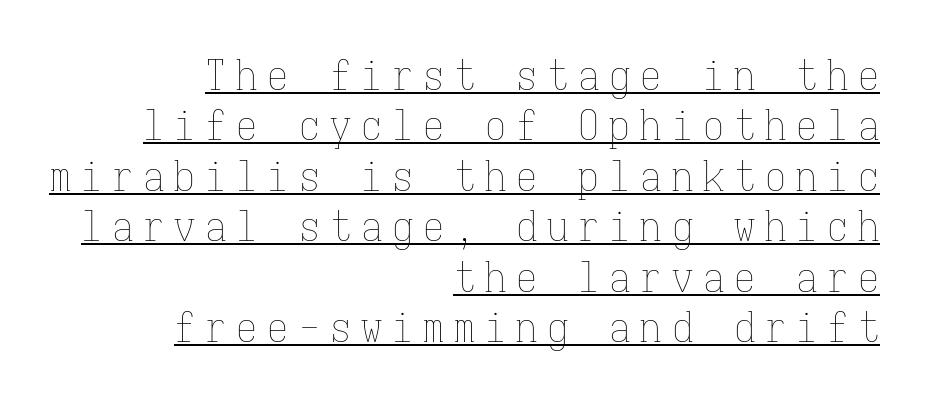
{"italic": "no", "bold": "no", "weight": "thin", "width": "condensed", "stroke_contrast": "low", "x_height": "medium", "monospaced": "yes", "underline": "yes", "align": "right", "line_spacing_ratio": 1.2, "letter_spacing": "wide", "letter_spacing_em": 0.24, "glyph_px": 42}
